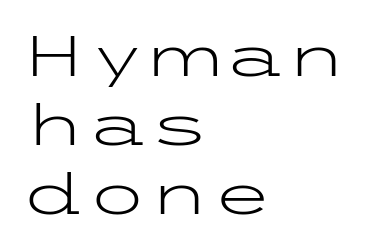
{"serif": "no", "italic": "no", "bold": "no", "weight": "light", "width": "wide", "stroke_contrast": "low", "x_height": "medium", "underline": "no", "align": "left", "line_spacing_ratio": 1.21, "letter_spacing": "normal", "letter_spacing_em": 0.0, "glyph_px": 57}
